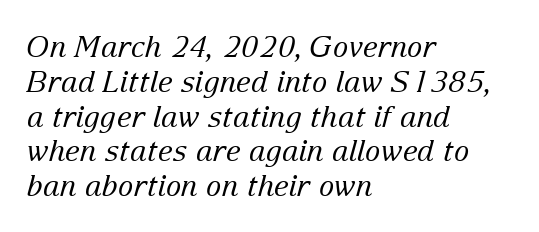
The image shows 29 px regular-weight serif type, italic (leaning right); set left-aligned, line spacing 1.2x, normal letter spacing, not underlined; low stroke contrast and a medium x-height.
